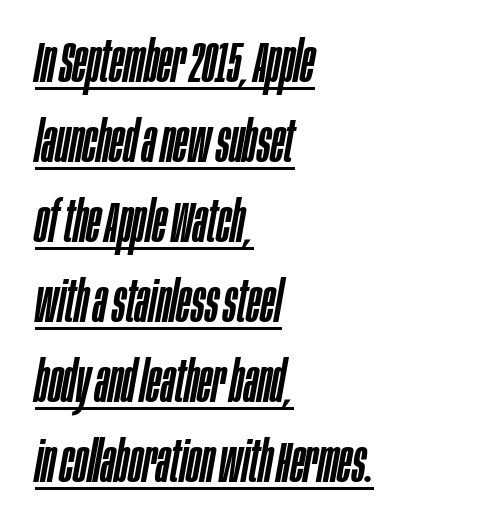
The image shows 58 px condensed type, italic (leaning right); set left-aligned, normal line spacing (1.38x), normal letter spacing, underlined; low stroke contrast and a large x-height.
